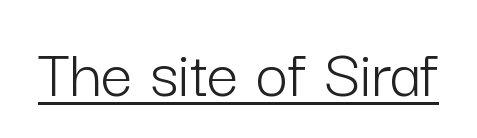
This reads as an unemphasized weight, regular at the heaviest. Underline: present. No feet cap the strokes, marking this as sans-serif type. Default kerning and tracking; the words read as compact shapes. You could not count columns in this text — the font is proportionally spaced.
